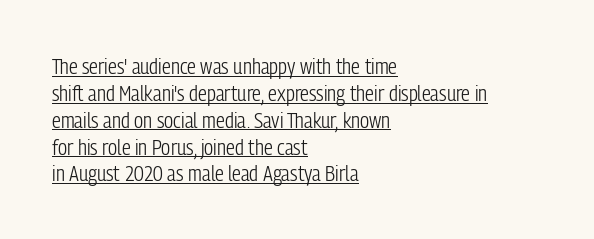
Q: Is the text bold? A: No.
Q: Is the text italic (slanted)? A: No, it is upright.
Q: Is the text underlined? A: Yes.
Q: How is the paragraph aligned? A: Left-aligned.
Q: Is the spacing between letters normal or unusually wide? A: Normal.
